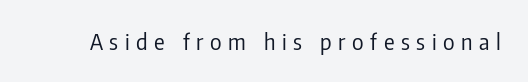
{"italic": "no", "bold": "no", "underline": "no", "letter_spacing": "wide", "letter_spacing_em": 0.3, "glyph_px": 22}
